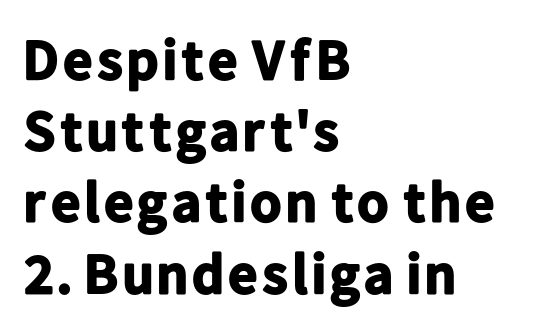
The image shows 57 px bold sans-serif type, upright; set left-aligned, normal line spacing (1.25x), normal letter spacing, not underlined; low stroke contrast and a medium x-height.
